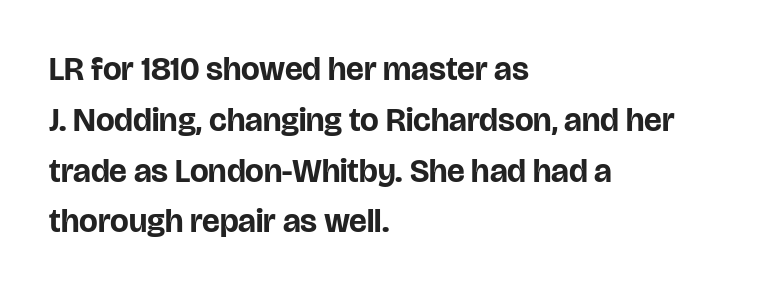
Q: Is the text bold? A: Yes.
Q: Is the text italic (slanted)? A: No, it is upright.
Q: Is the typeface a serif or a sans-serif typeface? A: Sans-serif.
Q: Is the text underlined? A: No.
Q: How is the paragraph aligned? A: Left-aligned.
Q: Is the spacing between letters normal or unusually wide? A: Normal.
Q: Is the spacing between lines tight, normal or loose? A: Normal.
Q: Width (condensed, normal, or wide)? A: Normal.
Q: Stroke contrast? A: Low.
Q: x-height? A: Large.
Q: Monospaced? A: No.
